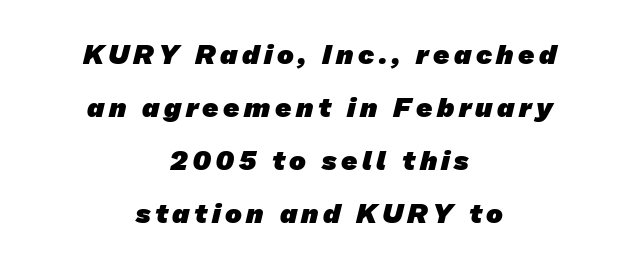
The letters advance in unequal steps, a hallmark of proportional type. Decoration check: the copy has no underline. Stroke terminals: plain, sans-serif. Does the copy run flush right? No — it is centered line by line. The sample has been set heavy, in full bold.
